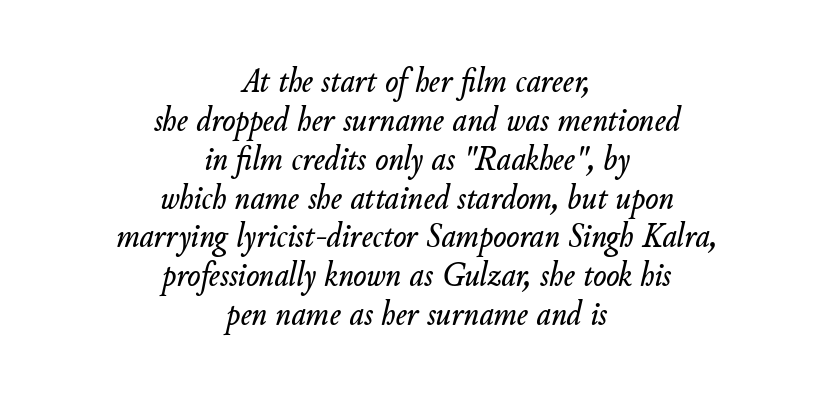
The letters advance in unequal steps, a hallmark of proportional type. The gap between lines stays unmarked. Does the copy run flush right? No — it is centered line by line. Notice how descenders almost collide with the ascenders below — that's tight leading. Looking at the ascenders, they clearly lean.
